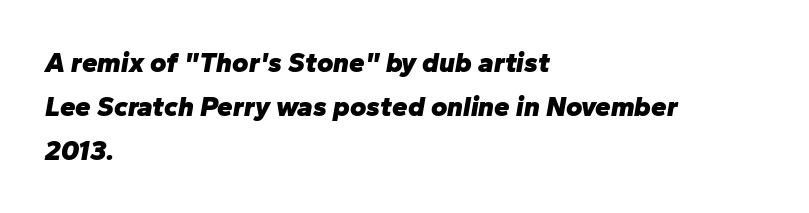
Horizontal bands of white between lines are of average thickness. Looks like regular typesetting: each glyph gets only the width it needs. Is the type slanted? Yes — the strokes lean at a clear angle. Weight check: bold — yes, fully. This rendering leaves character spacing at its baseline value. Horizontally, the lines are justified to the leading edge only.
